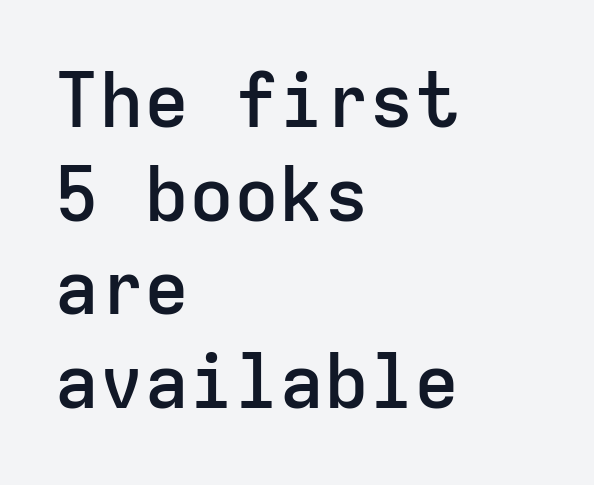
The image shows 75 px semibold sans-serif type, upright, monospaced; set left-aligned, normal line spacing (1.25x), normal letter spacing, not underlined; low stroke contrast and a medium x-height.
